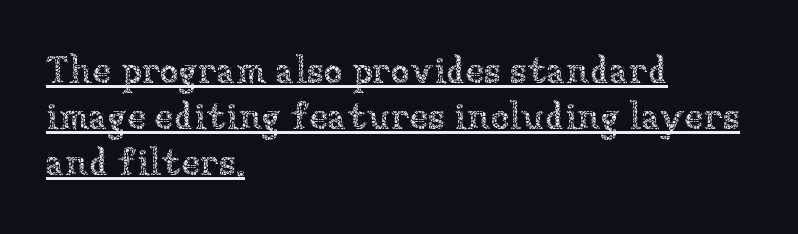
In CSS terms this would be text-align: left. Look at the tracking — it's just the regular setting, nothing added. These glyphs show unthickened strokes, regular width or finer. A typographer would call this underscored text.
